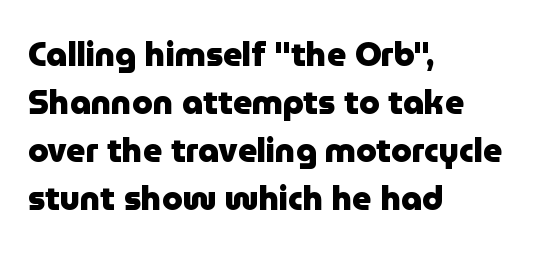
The sample has been set heavy, in full bold. The passage shown has conventional tracking throughout. Here the designer chose a conventional face with non-uniform glyph widths. Reading down the column, the eye jumps a familiar distance to each next line. Quick note: underline off.
